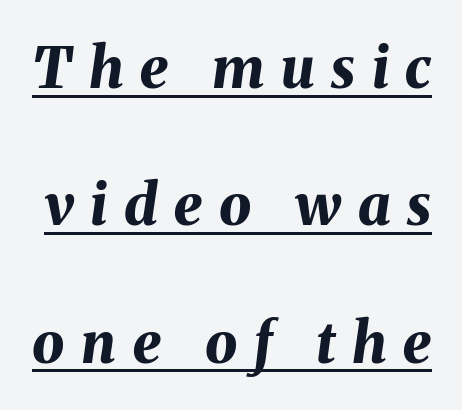
Q: Is the text bold? A: Yes.
Q: Is the text italic (slanted)? A: Yes, it leans right by about 8 degrees.
Q: Is the text underlined? A: Yes.
Q: Is the spacing between letters normal or unusually wide? A: Unusually wide.
Q: Is the spacing between lines tight, normal or loose? A: Loose.
Q: Width (condensed, normal, or wide)? A: Normal.
Q: Stroke contrast? A: Medium.
Q: x-height? A: Medium.
Q: Monospaced? A: No.
